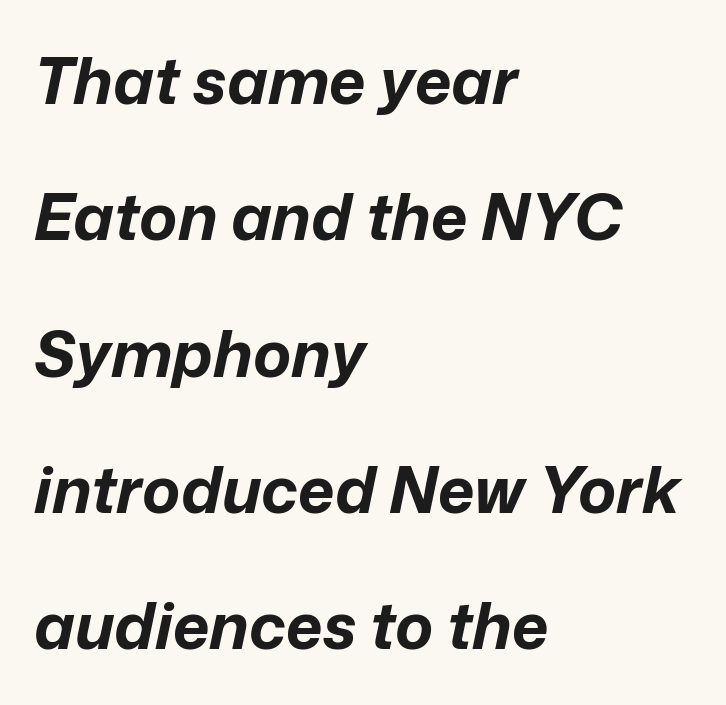
Q: Is the text bold? A: Yes.
Q: Is the text italic (slanted)? A: Yes, it leans right by about 12 degrees.
Q: Is the text underlined? A: No.
Q: How is the paragraph aligned? A: Left-aligned.
Q: Is the spacing between letters normal or unusually wide? A: Normal.
Q: Is the spacing between lines tight, normal or loose? A: Loose.
Q: Width (condensed, normal, or wide)? A: Normal.
Q: Stroke contrast? A: Low.
Q: x-height? A: Medium.
Q: Monospaced? A: No.
